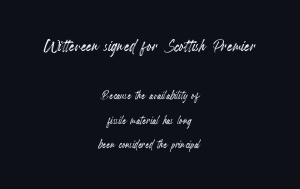
In CSS terms this would be text-align: center. You get the large type first, then a drop to smaller type. Bare-footed words on every line. Words appear dense and cohesive because spacing is normal.
